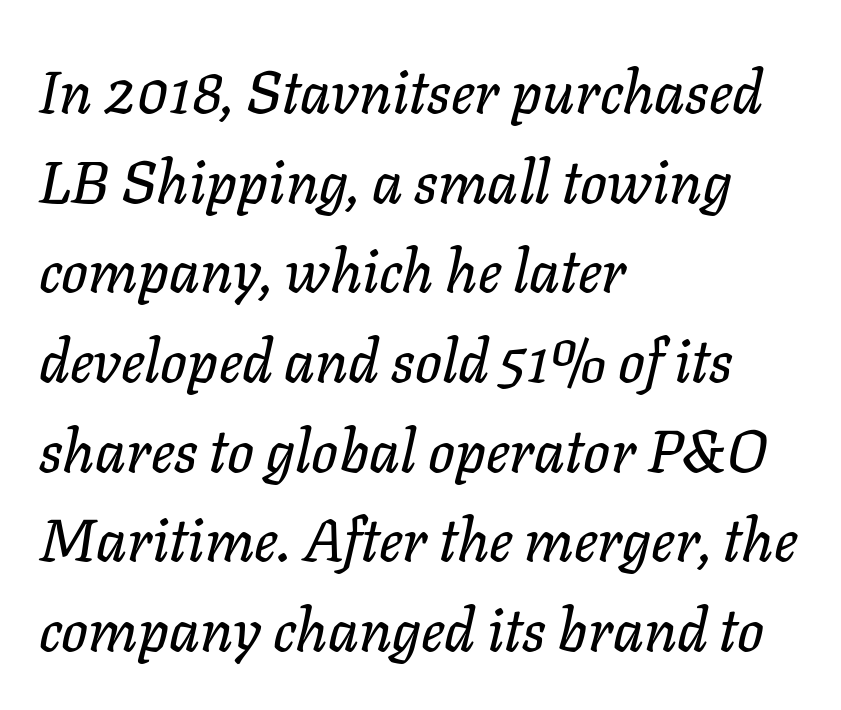
{"italic": "yes", "lean": "right", "slant_degrees": 11, "width": "normal", "stroke_contrast": "low", "x_height": "medium", "monospaced": "no", "underline": "no", "align": "left", "line_spacing": "normal", "line_spacing_ratio": 1.52, "letter_spacing": "normal", "letter_spacing_em": 0.0, "glyph_px": 59}
